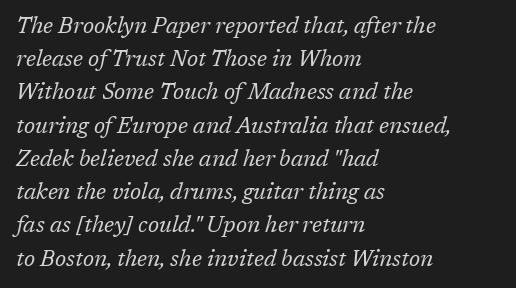
The image shows 22 px text type, italic (leaning right); set left-aligned, normal line spacing (1.51x), normal letter spacing, not underlined.
